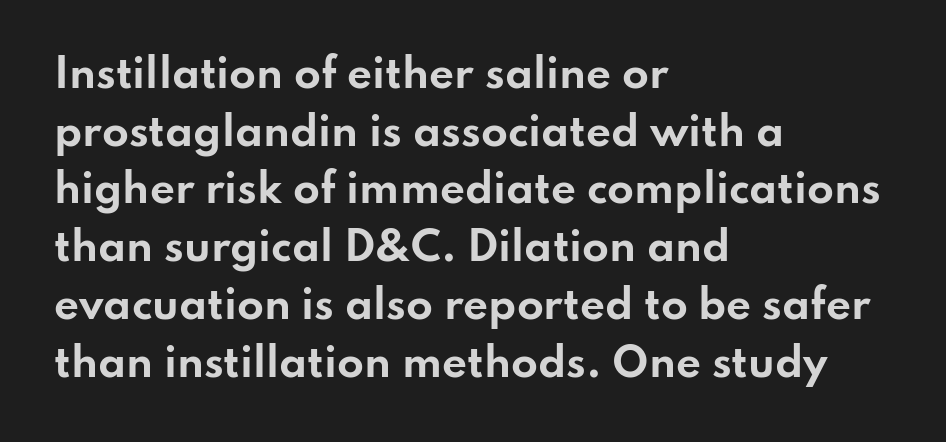
{"serif": "no", "italic": "no", "bold": "yes", "weight": "bold", "width": "wide", "stroke_contrast": "low", "x_height": "small", "monospaced": "no", "underline": "no", "align": "left", "line_spacing": "normal", "line_spacing_ratio": 1.48, "letter_spacing": "normal", "letter_spacing_em": 0.0, "glyph_px": 39}
